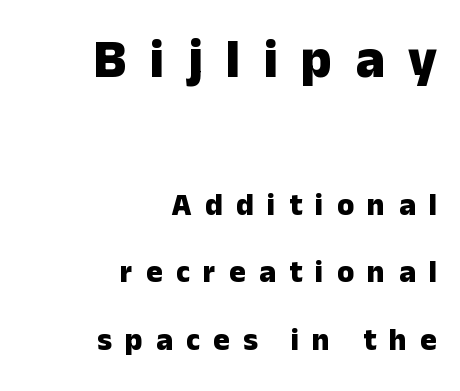
{"serif": "no", "italic": "no", "bold": "yes", "weight": "heavy", "width": "normal", "stroke_contrast": "low", "x_height": "medium", "monospaced": "no", "underline": "no", "align": "right", "line_spacing": "loose", "line_spacing_ratio": 2.18, "letter_spacing": "wide", "letter_spacing_em": 0.43, "larger_block": "first", "size_ratio": 1.74, "glyph_px": 54}
